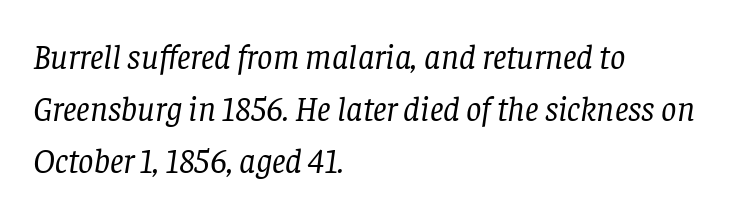
{"serif": "yes", "italic": "yes", "lean": "right", "slant_degrees": 8, "bold": "no", "weight": "regular", "width": "normal", "stroke_contrast": "low", "x_height": "large", "monospaced": "no", "underline": "no", "align": "left", "line_spacing": "normal", "line_spacing_ratio": 1.53, "letter_spacing": "normal", "letter_spacing_em": 0.0, "glyph_px": 34}
